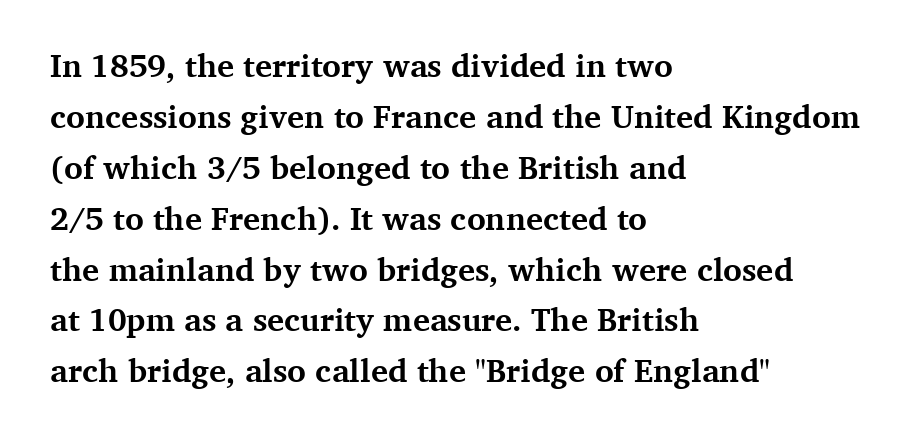
These lines stack with their left ends in a neat column. Descender tails drop into unmarked territory. Honestly, the row spacing looks completely unremarkable. The type is set solid horizontally, with unmodified tracking. How heavy is the stroke? Heavy — this is a bold. Ascenders rise straight up at ninety degrees.
